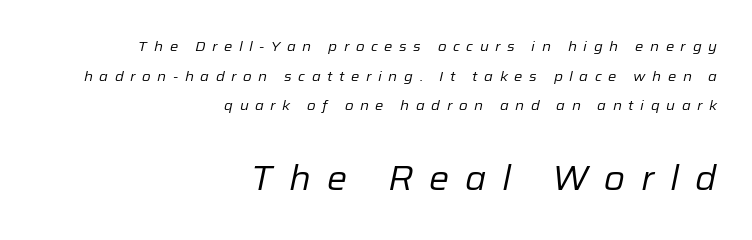
The image shows 34 px regular-weight type, italic (leaning right); set right-aligned, loose line spacing (2.11x), unusually wide letter spacing (+0.47 em), not underlined; the second (bottom) block is 2.43x larger; low stroke contrast and a medium x-height.
